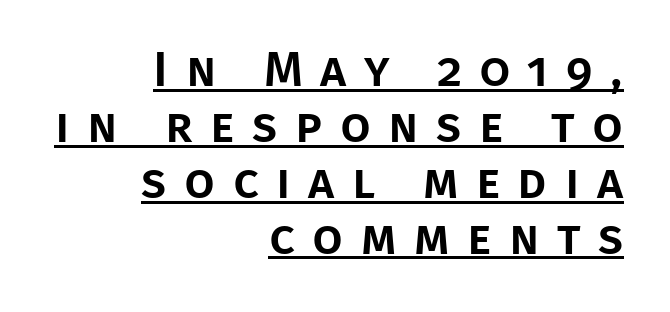
The image shows 49 px sans-serif type, upright; set right-aligned, tight line spacing (1.14x), unusually wide letter spacing (+0.36 em), underlined; low stroke contrast and a large x-height.
